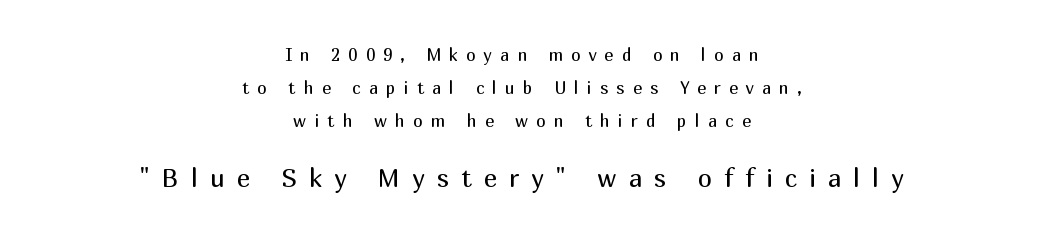
Q: Is the text bold? A: No.
Q: Is the text italic (slanted)? A: No, it is upright.
Q: Is the text underlined? A: No.
Q: How is the paragraph aligned? A: Centered.
Q: Is the spacing between letters normal or unusually wide? A: Unusually wide.
Q: Is the spacing between lines tight, normal or loose? A: Loose.
Q: Which block of text is set in a larger size, the first (top) or the second (bottom)? A: The second (bottom) one.
